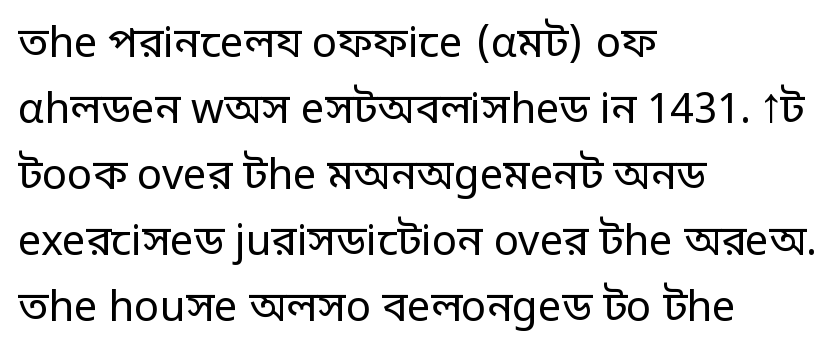
{"serif": "no", "italic": "no", "bold": "no", "weight": "regular", "width": "normal", "stroke_contrast": "low", "x_height": "large", "monospaced": "no", "underline": "no", "align": "left", "line_spacing": "normal", "line_spacing_ratio": 1.57, "letter_spacing": "normal", "letter_spacing_em": 0.0, "glyph_px": 42}
